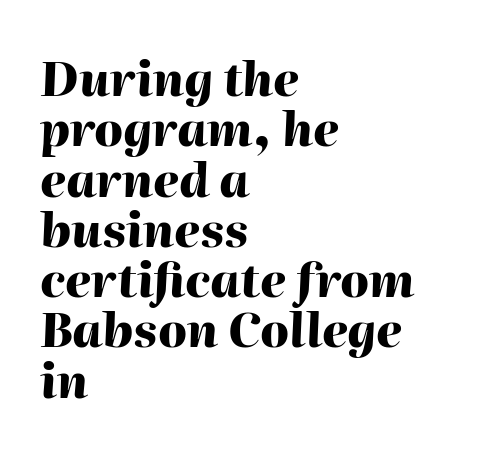
These lines keep a tight, regular rhythm from letter to letter. Regarding leading, the lines here are crowded together. Each row of text sits above clean, open space. Looking at the ascenders, they clearly lean.
